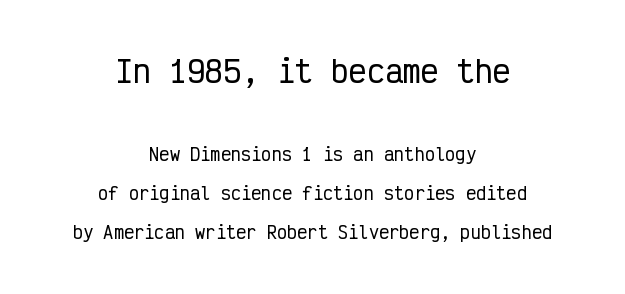
The type sits square on the baseline with zero lean. Think of a typewriter: that constant character pitch is what you see here. The letters in the upper block stand taller than those in the block below. Each row of text sits above clean, open space. Tracking here is standard; glyphs follow each other at the usual distance. The passage shown is typeset with a sans-serif family.
